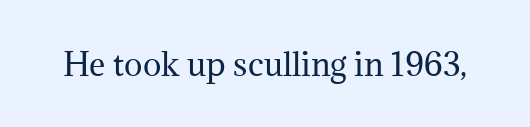
Q: Is the text bold? A: No.
Q: Is the text italic (slanted)? A: No, it is upright.
Q: Is the typeface a serif or a sans-serif typeface? A: Serif.
Q: Is the text underlined? A: No.
Q: Is the spacing between letters normal or unusually wide? A: Normal.
Q: Width (condensed, normal, or wide)? A: Normal.
Q: Stroke contrast? A: Medium.
Q: x-height? A: Medium.
Q: Monospaced? A: No.
